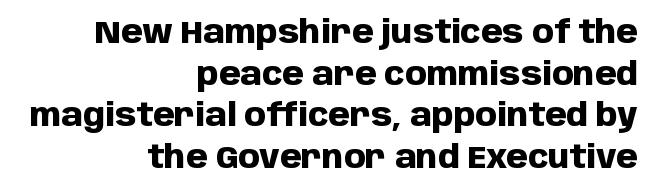
Q: Is the text bold? A: Yes.
Q: Is the text italic (slanted)? A: No, it is upright.
Q: Is the typeface a serif or a sans-serif typeface? A: Sans-serif.
Q: Is the text underlined? A: No.
Q: How is the paragraph aligned? A: Right-aligned.
Q: Is the spacing between letters normal or unusually wide? A: Normal.
Q: Is the spacing between lines tight, normal or loose? A: Normal.
Q: Width (condensed, normal, or wide)? A: Normal.
Q: Stroke contrast? A: Low.
Q: x-height? A: Large.
Q: Monospaced? A: No.
